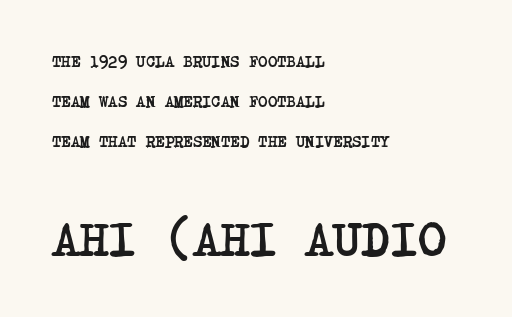
A full-strength bold gives these letters their thick strokes. Just letters on the line, the space beneath them empty. The emphasis by scale lands on block number two, below. Short note: letters normally spaced. These lines stack with their left ends in a neat column. Widely set lines give the paragraph a tall, airy silhouette.
